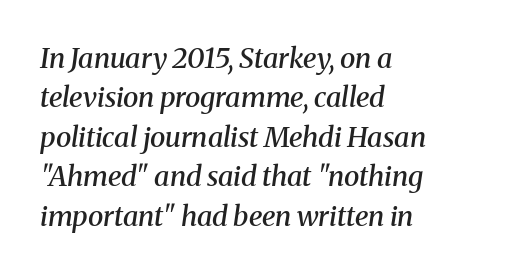
The image shows 28 px semibold serif type, italic (leaning right); set left-aligned, normal line spacing (1.41x), normal letter spacing, not underlined; medium stroke contrast and a medium x-height.
